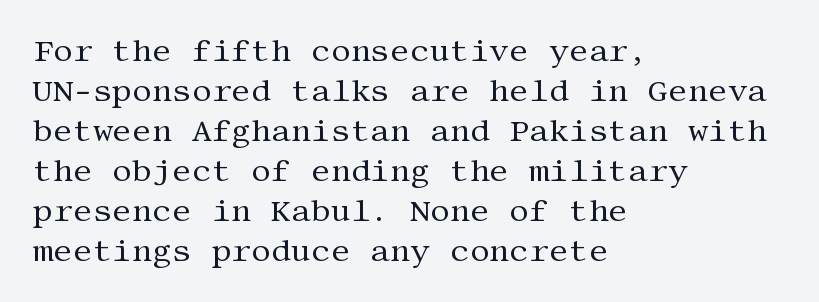
The image shows 31 px regular-weight serif type, upright; set left-aligned, normal line spacing (1.29x), normal letter spacing, not underlined; medium stroke contrast and a large x-height.
